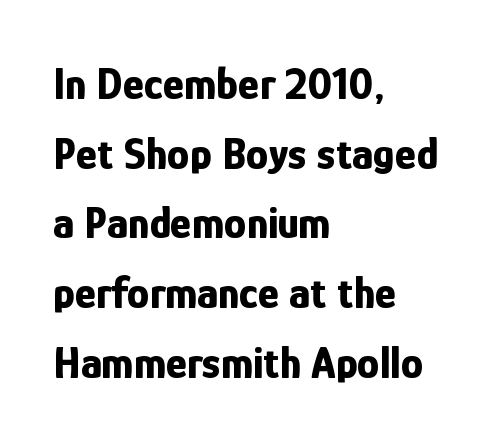
{"serif": "no", "italic": "no", "bold": "yes", "weight": "bold", "width": "condensed", "stroke_contrast": "low", "x_height": "medium", "monospaced": "no", "underline": "no", "align": "left", "line_spacing": "normal", "line_spacing_ratio": 1.55, "letter_spacing": "normal", "letter_spacing_em": 0.0, "glyph_px": 45}
